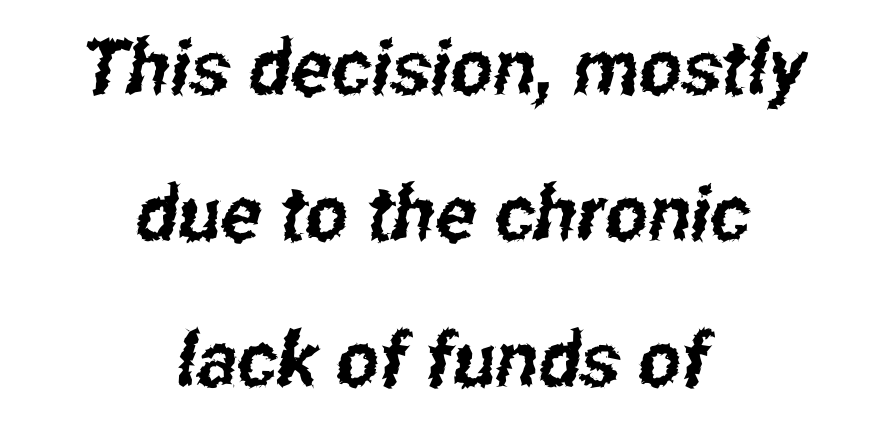
Q: Is the typeface a serif or a sans-serif typeface? A: Sans-serif.
Q: Is the text underlined? A: No.
Q: How is the paragraph aligned? A: Centered.
Q: Is the spacing between letters normal or unusually wide? A: Normal.
Q: Is the spacing between lines tight, normal or loose? A: Loose.
Q: Width (condensed, normal, or wide)? A: Condensed.
Q: Stroke contrast? A: Low.
Q: x-height? A: Medium.
Q: Monospaced? A: No.
